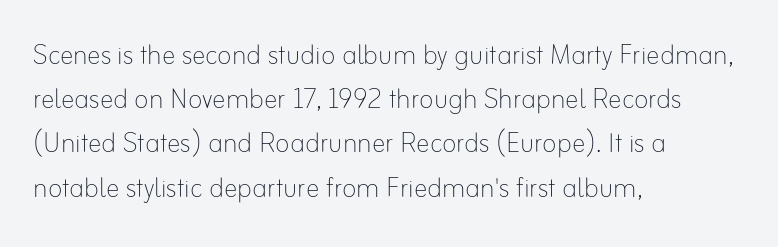
Does the leading feel generous? No, just average. The rendering uses natural spacing where letterforms have individual widths. The weight would be labelled regular, book, light, or lighter still. There is no visible air inserted between adjacent glyphs.
